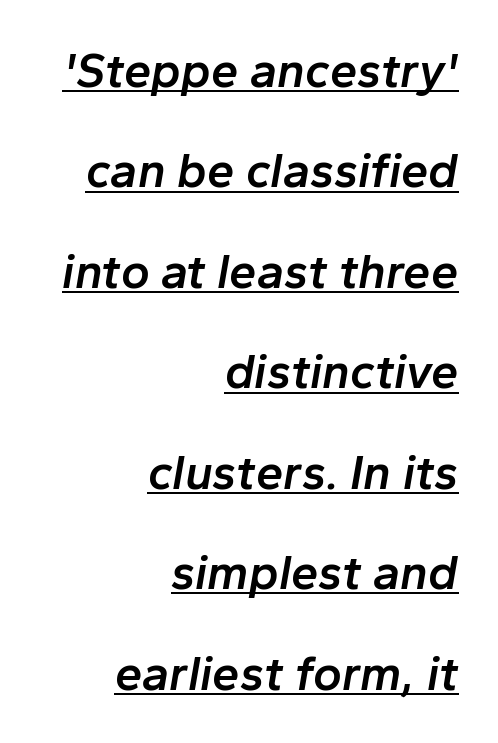
The image shows 49 px semibold type, italic (leaning right); set right-aligned, loose line spacing (2.05x), normal letter spacing, underlined; low stroke contrast and a medium x-height.
